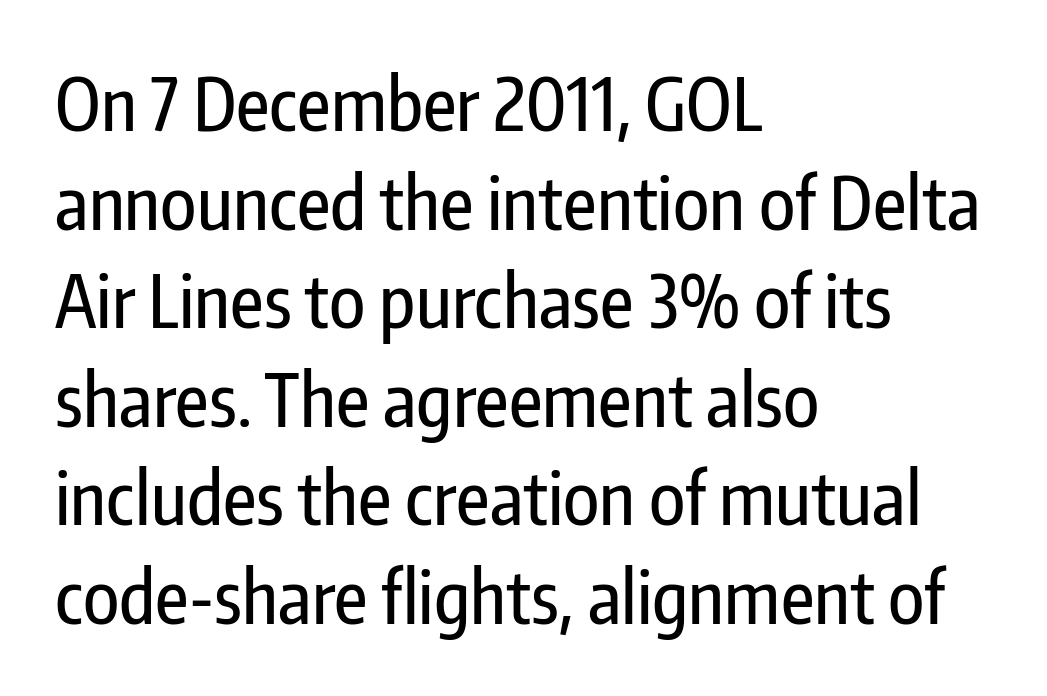
The image shows 73 px condensed sans-serif type, upright; set left-aligned, normal line spacing (1.35x), normal letter spacing, not underlined; low stroke contrast and a medium x-height.
